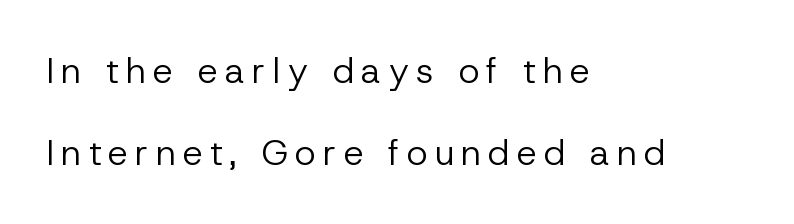
Regarding serifs, this sample does without them. A quiet, ordinary-to-light weight characterises the typeface. The rendering uses natural spacing where letterforms have individual widths. Posture: upright roman.
